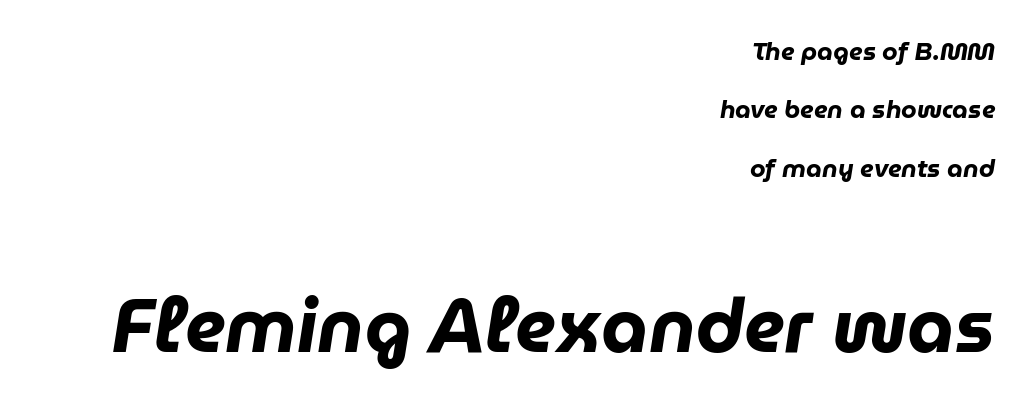
The image shows 75 px heavy type, italic (leaning right); set right-aligned, loose line spacing (2.34x), normal letter spacing, not underlined; the second (bottom) block is 3.0x larger; low stroke contrast and a medium x-height.
